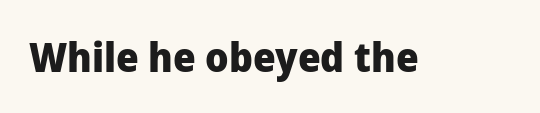
Q: Is the text bold? A: Yes.
Q: Is the text italic (slanted)? A: No, it is upright.
Q: Is the typeface a serif or a sans-serif typeface? A: Sans-serif.
Q: Is the text underlined? A: No.
Q: Is the spacing between letters normal or unusually wide? A: Normal.
Q: Width (condensed, normal, or wide)? A: Normal.
Q: Stroke contrast? A: Low.
Q: x-height? A: Medium.
Q: Monospaced? A: No.
